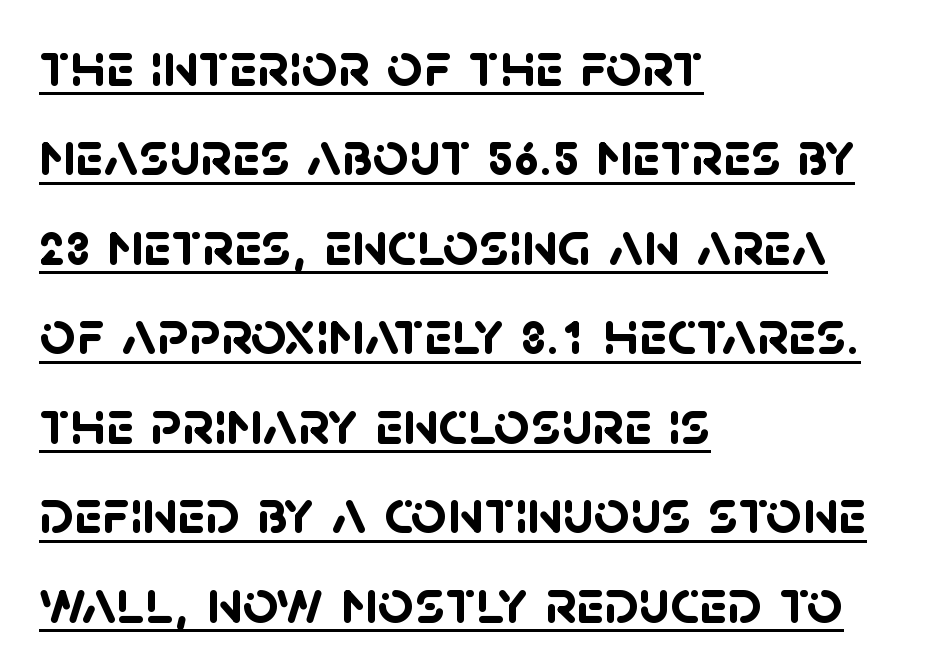
Proportional: the letters do not fall into vertical columns. Students, observe: this is what conventionally led text looks like. The face used here is rendered with its standard letterfit. The typesetter chose a ragged-right arrangement here.
